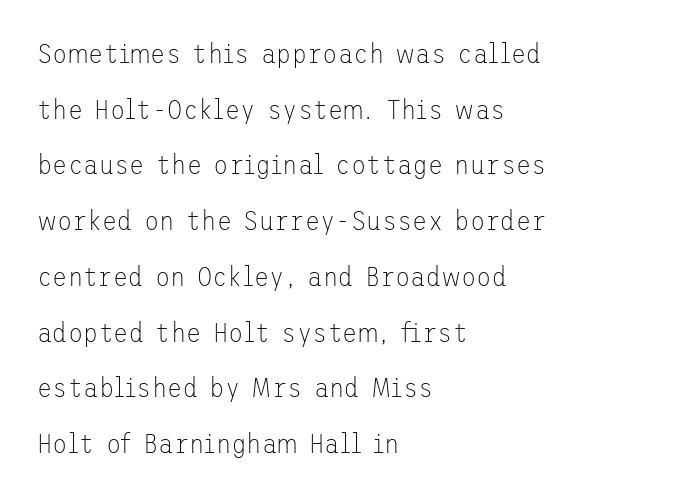
Q: Is the text bold? A: No.
Q: Is the text italic (slanted)? A: No, it is upright.
Q: Is the typeface a serif or a sans-serif typeface? A: Sans-serif.
Q: Is the text underlined? A: No.
Q: How is the paragraph aligned? A: Left-aligned.
Q: Is the spacing between letters normal or unusually wide? A: Normal.
Q: Is the spacing between lines tight, normal or loose? A: Loose.
Q: Width (condensed, normal, or wide)? A: Normal.
Q: Stroke contrast? A: Low.
Q: x-height? A: Medium.
